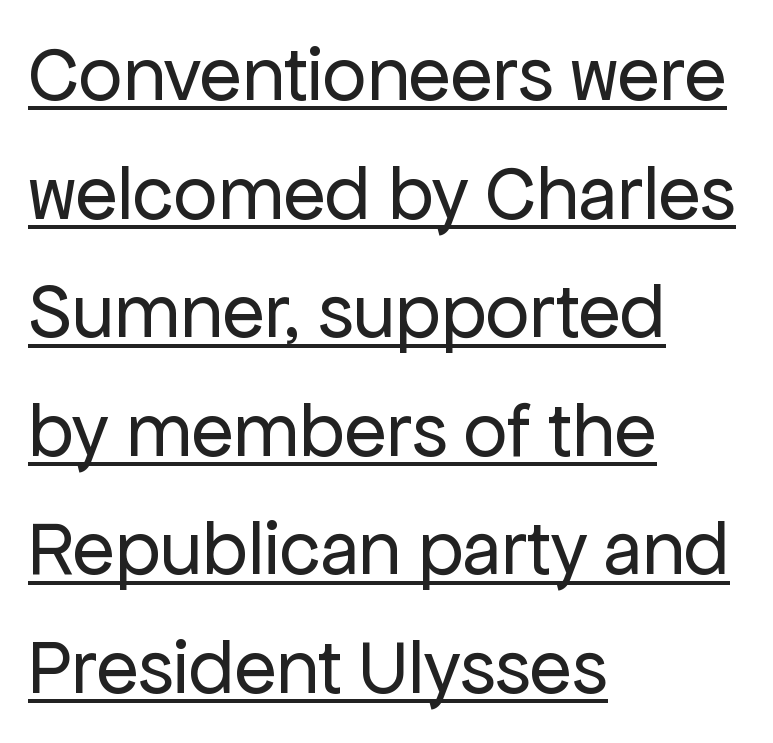
{"serif": "no", "italic": "no", "bold": "no", "weight": "regular", "width": "normal", "stroke_contrast": "low", "x_height": "medium", "monospaced": "no", "underline": "yes", "align": "left", "line_spacing": "normal", "line_spacing_ratio": 1.54, "letter_spacing": "normal", "letter_spacing_em": 0.0, "glyph_px": 77}
